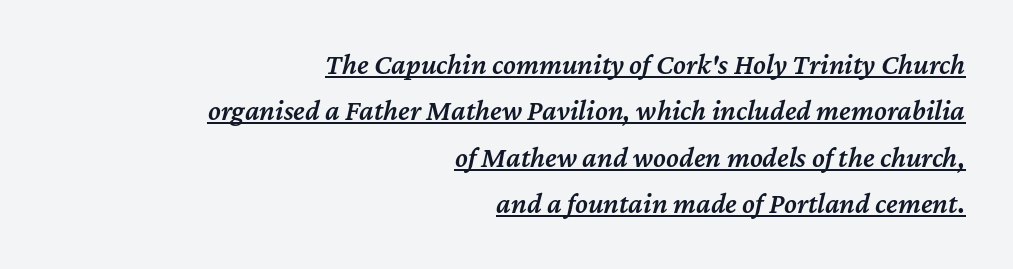
{"italic": "yes", "lean": "right", "slant_degrees": 12, "bold": "semi", "weight": "semibold", "width": "normal", "stroke_contrast": "medium", "x_height": "medium", "monospaced": "no", "underline": "yes", "align": "right", "line_spacing": "normal", "line_spacing_ratio": 1.6, "letter_spacing": "normal", "letter_spacing_em": 0.0, "glyph_px": 29}
